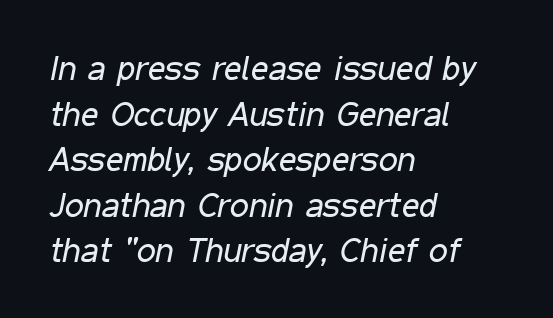
{"italic": "yes", "lean": "right", "slant_degrees": 11, "bold": "no", "weight": "regular", "width": "condensed", "stroke_contrast": "low", "x_height": "medium", "monospaced": "no", "underline": "no", "align": "left", "line_spacing": "normal", "line_spacing_ratio": 1.34, "letter_spacing": "normal", "letter_spacing_em": 0.0, "glyph_px": 34}
